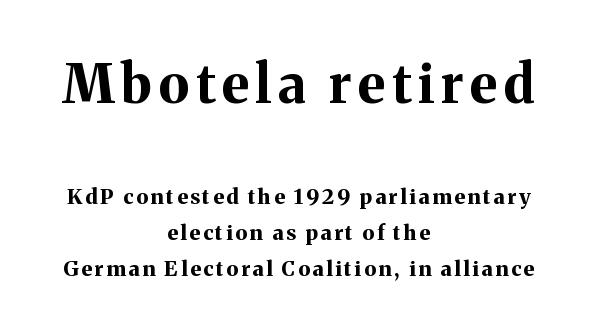
The image shows 53 px bold serif type, upright; set centered, line spacing 1.71x, not underlined; the first (top) block is 2.52x larger; medium stroke contrast and a medium x-height.
